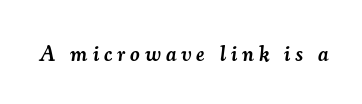
{"italic": "yes", "lean": "right", "slant_degrees": 7, "bold": "semi", "underline": "no", "letter_spacing": "wide", "letter_spacing_em": 0.24, "glyph_px": 21}
